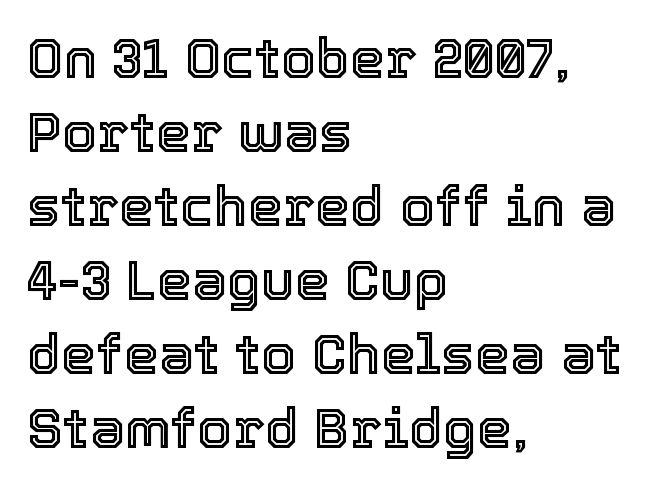
Short note: letters normally spaced. The line-height multiplier appears to be the usual default. Each letter keeps its own natural width here, so spacing adapts to shape. Nobody drew a line under any word here. It's the straight-up-and-down kind of type. The typesetter chose a ragged-right arrangement here.
